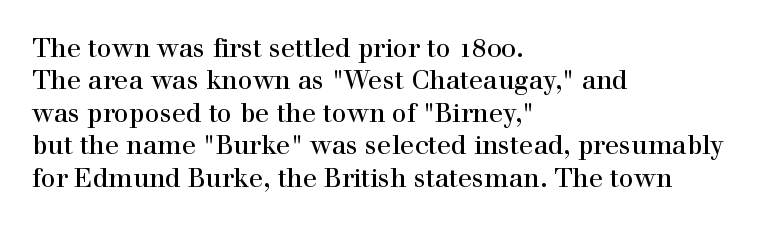
The image shows 26 px text type, upright; set left-aligned, normal line spacing (1.25x), normal letter spacing, not underlined.
